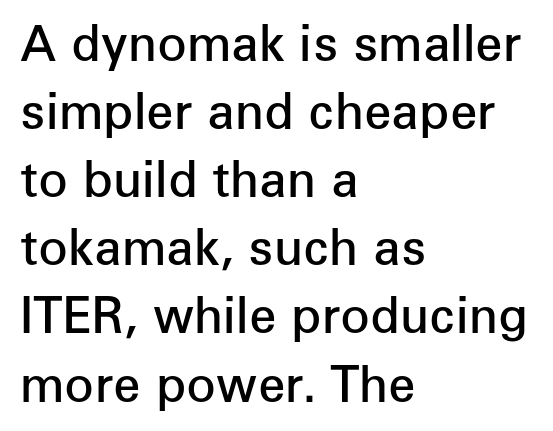
The typography opts for an upright posture over an oblique one. The passage shown has conventional tracking throughout. Spacing verdict: proportional, widths tailored to each character. The typeface chosen for these lines omits serifs. Beneath every word, the page is bare.
